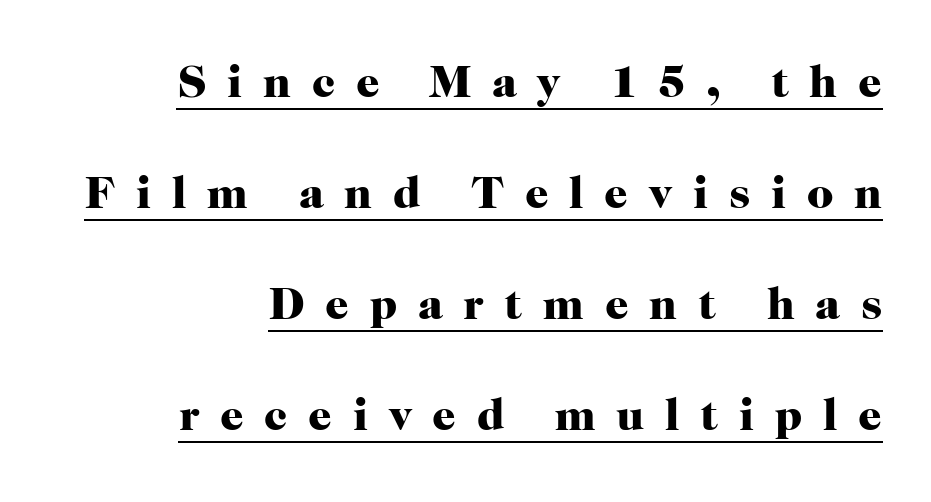
Summary of vertical rhythm: relaxed, with wide interline spacing. Serifs: yes, visible at the terminals of the letterforms. Notice how the stems are strictly vertical — no italics here. Varying glyph widths throughout — classic text-font behaviour. The face used here appears with an underline applied. You'd pick this weight for a headline — it's a proper bold.
